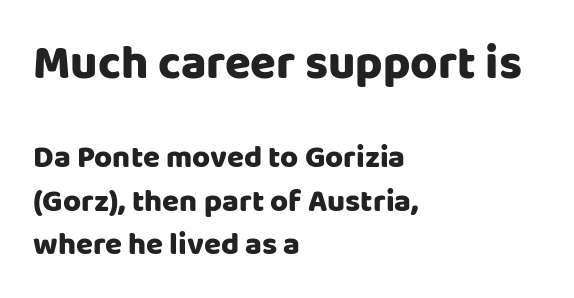
The gaps between neighbouring characters are ordinary and unremarkable. Lines of text with bare space underneath. Does the type have serifs? No, each stem ends abruptly. The paragraph shown leans on its left margin.
